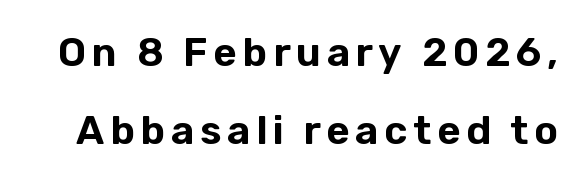
{"serif": "no", "italic": "no", "width": "normal", "stroke_contrast": "low", "x_height": "medium", "monospaced": "no", "underline": "no", "line_spacing": "loose", "line_spacing_ratio": 1.96, "glyph_px": 40}
